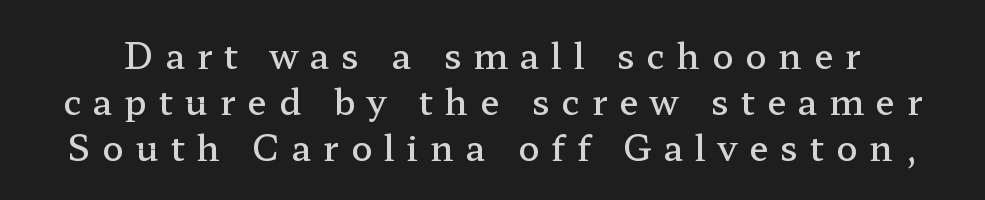
The letters carry serifs — small finishing strokes at the ends of their stems. In terms of letterspacing, this is a distinctly airy, spread setting. Notice how descenders clear the ascenders below comfortably — that's standard leading. The strip under each line holds only bare page. Emphasis by weight is partial: semibold.
